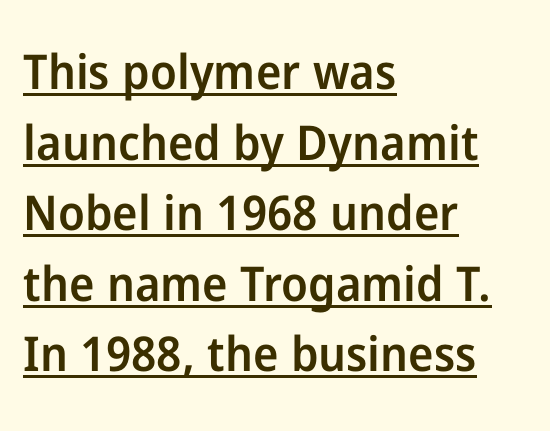
{"serif": "no", "italic": "no", "bold": "semi", "weight": "semibold", "width": "normal", "stroke_contrast": "low", "x_height": "medium", "monospaced": "no", "underline": "yes", "align": "left", "line_spacing": "normal", "line_spacing_ratio": 1.47, "letter_spacing": "normal", "letter_spacing_em": 0.0, "glyph_px": 48}
